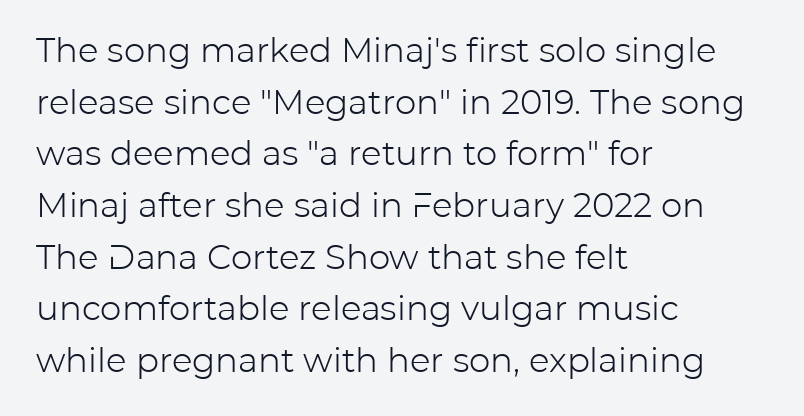
The letters sit at their default tracking, neither squeezed nor spread. The letters carry no serifs — their stems end cleanly without finishing strokes. These lines are rendered in a variable-pitch font. Compared with typical paragraphs, the rows here are spaced about the same.
